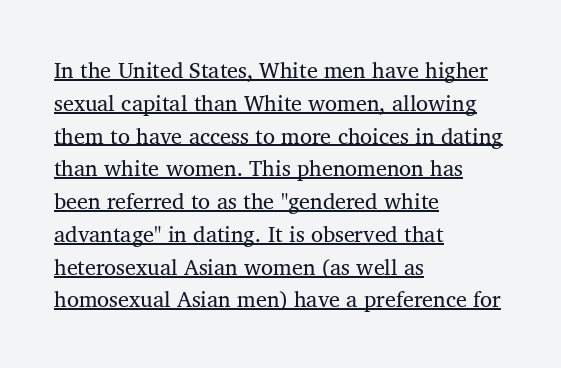
Each word holds together tightly as a unit, with standard inter-letter gaps. Somebody hit Ctrl+U on this one — the words are underlined. Is there any slant? The stems are plumb. Reading down the column, the eye jumps a familiar distance to each next line. Leftover space on each line is placed entirely after the last word.
